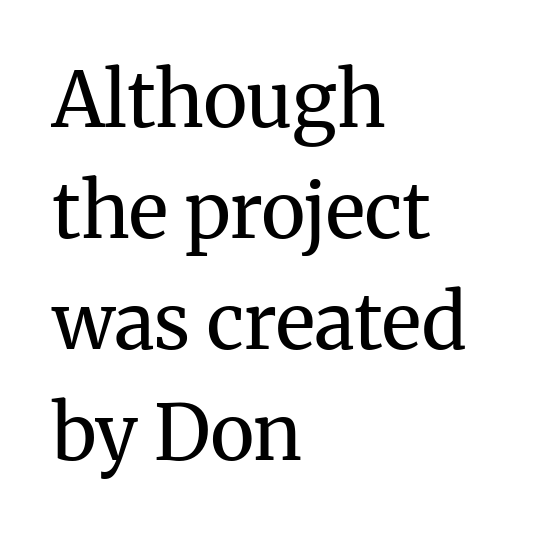
{"serif": "yes", "italic": "no", "bold": "no", "weight": "regular", "width": "normal", "stroke_contrast": "medium", "x_height": "medium", "monospaced": "no", "underline": "no", "align": "left", "line_spacing": "normal", "line_spacing_ratio": 1.46, "letter_spacing": "normal", "letter_spacing_em": 0.0, "glyph_px": 76}
